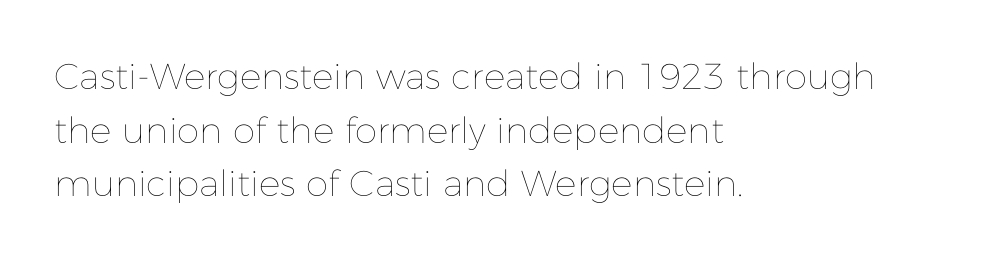
Characters remain perfectly vertical along every line. Think of a printed novel: that variable character pitch is what you see here. Notice how descenders clear the ascenders below comfortably — that's standard leading. Characters follow at the spacing the type designer built in. No word sits above an underline.
